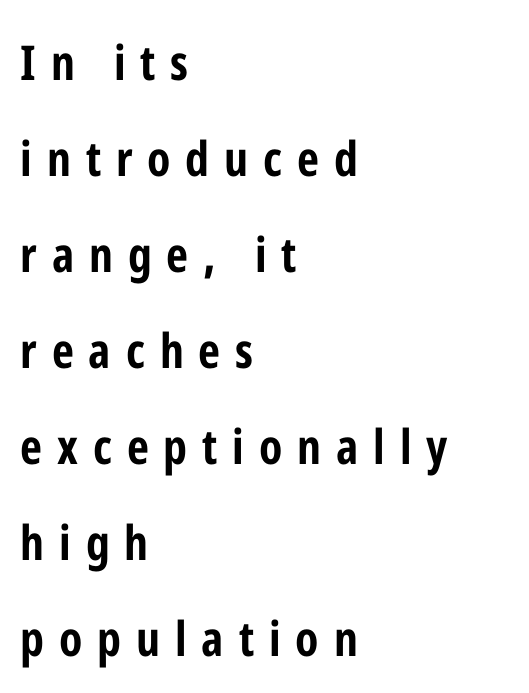
The image shows 48 px bold, condensed sans-serif type, upright; set left-aligned, loose line spacing (2.0x), unusually wide letter spacing (+0.31 em), not underlined; low stroke contrast and a medium x-height.
